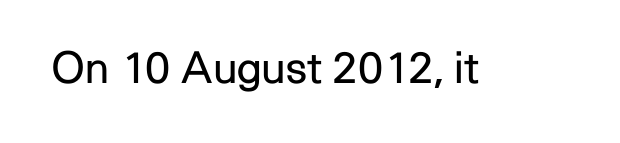
The image shows 44 px regular-weight sans-serif type, upright; set normal letter spacing, not underlined; low stroke contrast and a medium x-height.
